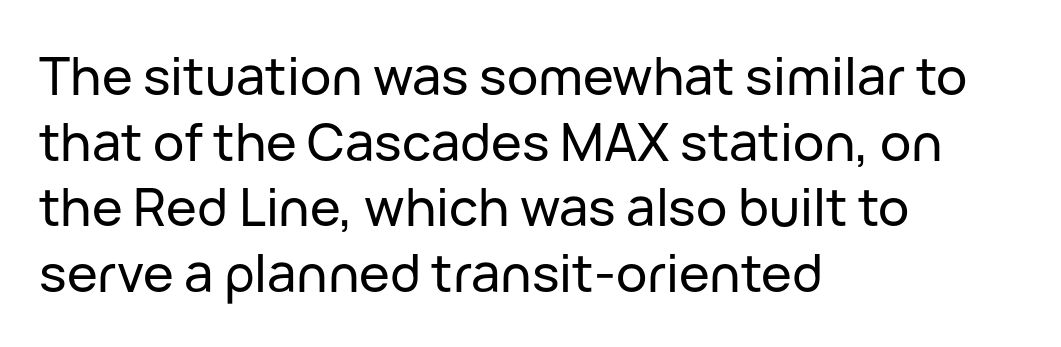
The image shows 52 px sans-serif type, upright; set left-aligned, normal line spacing (1.26x), normal letter spacing, not underlined; low stroke contrast and a medium x-height.
